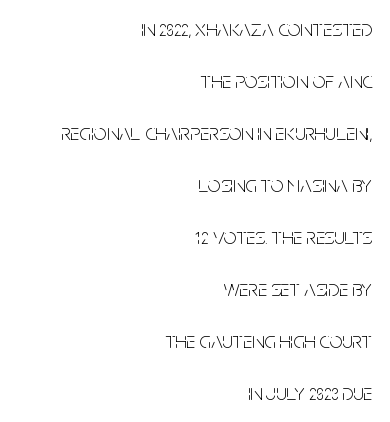
Q: Is the text bold? A: No.
Q: Is the text italic (slanted)? A: No, it is upright.
Q: Is the text underlined? A: No.
Q: How is the paragraph aligned? A: Right-aligned.
Q: Is the spacing between letters normal or unusually wide? A: Normal.
Q: Is the spacing between lines tight, normal or loose? A: Loose.
